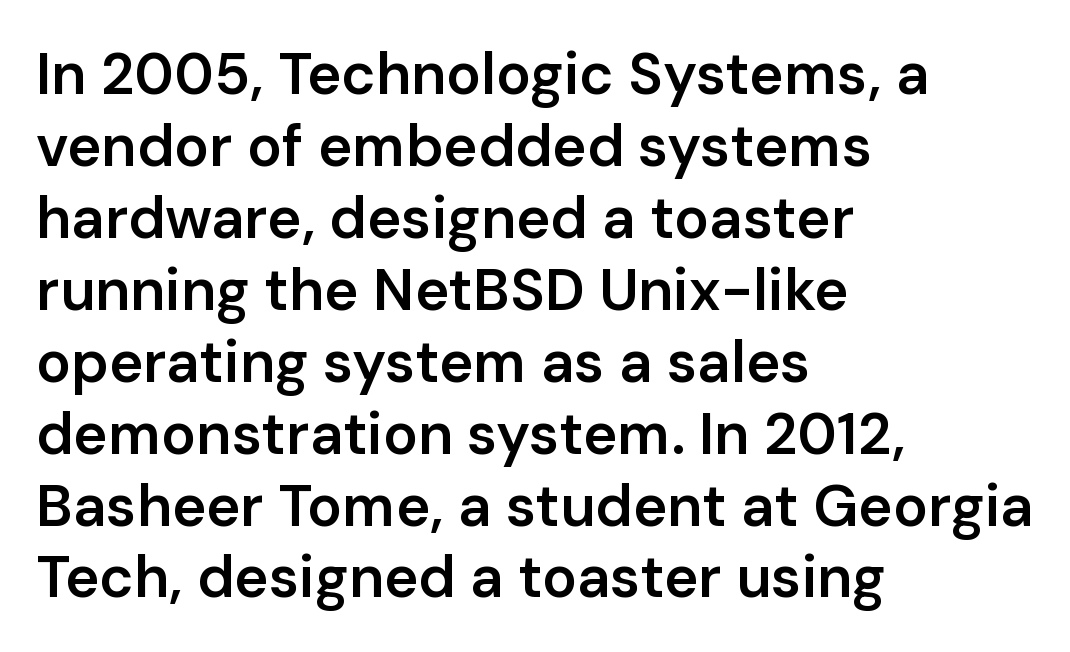
{"serif": "no", "italic": "no", "bold": "semi", "weight": "semibold", "width": "normal", "stroke_contrast": "low", "x_height": "medium", "monospaced": "no", "underline": "no", "align": "left", "line_spacing_ratio": 1.24, "letter_spacing": "normal", "letter_spacing_em": 0.0, "glyph_px": 58}
